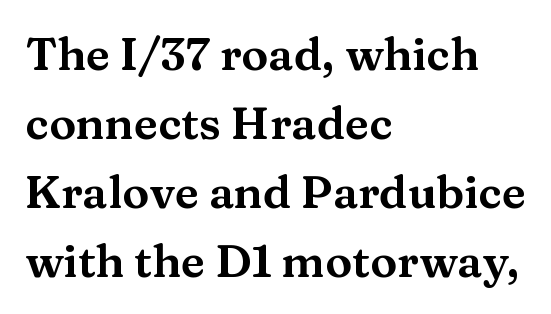
Q: Is the text italic (slanted)? A: No, it is upright.
Q: Is the typeface a serif or a sans-serif typeface? A: Serif.
Q: Is the text underlined? A: No.
Q: How is the paragraph aligned? A: Left-aligned.
Q: Is the spacing between letters normal or unusually wide? A: Normal.
Q: Is the spacing between lines tight, normal or loose? A: Normal.
Q: Width (condensed, normal, or wide)? A: Wide.
Q: Stroke contrast? A: Medium.
Q: x-height? A: Medium.
Q: Monospaced? A: No.
